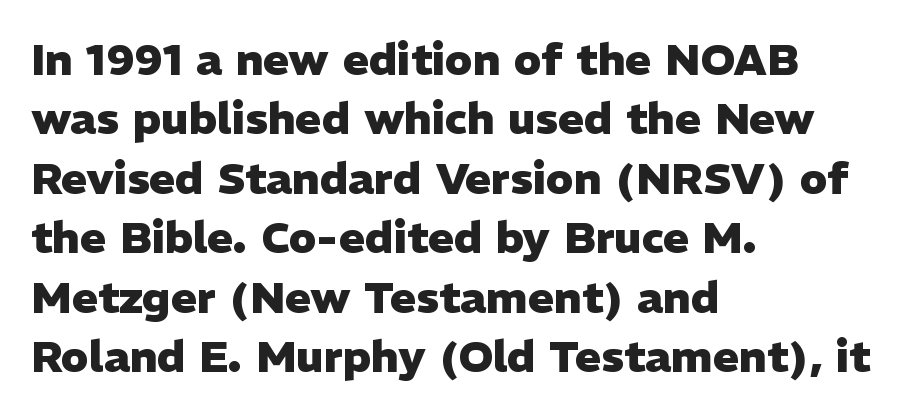
{"serif": "no", "italic": "no", "bold": "yes", "weight": "heavy", "width": "normal", "stroke_contrast": "low", "x_height": "medium", "monospaced": "no", "underline": "no", "align": "left", "line_spacing": "normal", "line_spacing_ratio": 1.35, "letter_spacing": "normal", "letter_spacing_em": 0.0, "glyph_px": 44}
